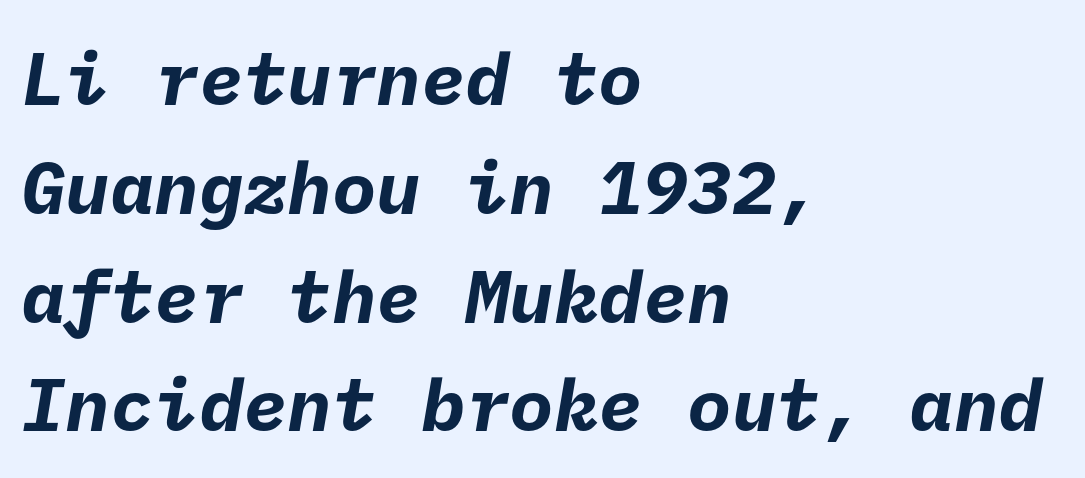
Notice how the passage keeps a crisp vertical edge on the left only. The font is running at its bold setting. The passage shown is not underscored anywhere. Regarding leading, the lines here are spaced in the standard way.
